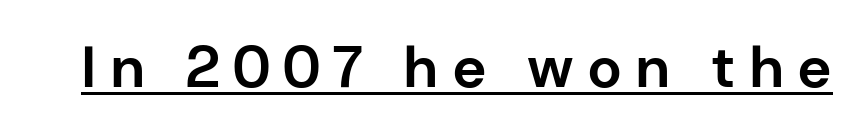
Q: Is the text bold? A: Yes.
Q: Is the text italic (slanted)? A: No, it is upright.
Q: Is the typeface a serif or a sans-serif typeface? A: Sans-serif.
Q: Is the text underlined? A: Yes.
Q: Is the spacing between letters normal or unusually wide? A: Unusually wide.
Q: Width (condensed, normal, or wide)? A: Normal.
Q: Stroke contrast? A: Low.
Q: x-height? A: Medium.
Q: Monospaced? A: No.
